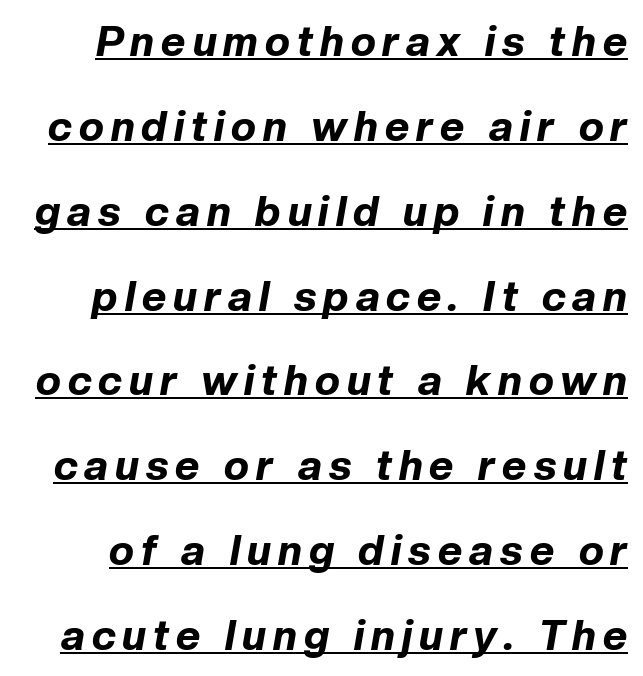
Q: Is the text bold? A: Yes.
Q: Is the text italic (slanted)? A: Yes, it leans right by about 10 degrees.
Q: Is the text underlined? A: Yes.
Q: Is the spacing between lines tight, normal or loose? A: Loose.
Q: Width (condensed, normal, or wide)? A: Normal.
Q: Stroke contrast? A: Low.
Q: x-height? A: Medium.
Q: Monospaced? A: No.
